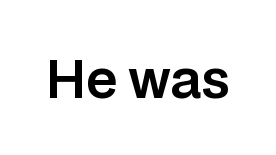
Q: Is the text italic (slanted)? A: No, it is upright.
Q: Is the typeface a serif or a sans-serif typeface? A: Sans-serif.
Q: Is the text underlined? A: No.
Q: Is the spacing between letters normal or unusually wide? A: Normal.
Q: Width (condensed, normal, or wide)? A: Normal.
Q: Stroke contrast? A: Low.
Q: x-height? A: Large.
Q: Monospaced? A: No.
